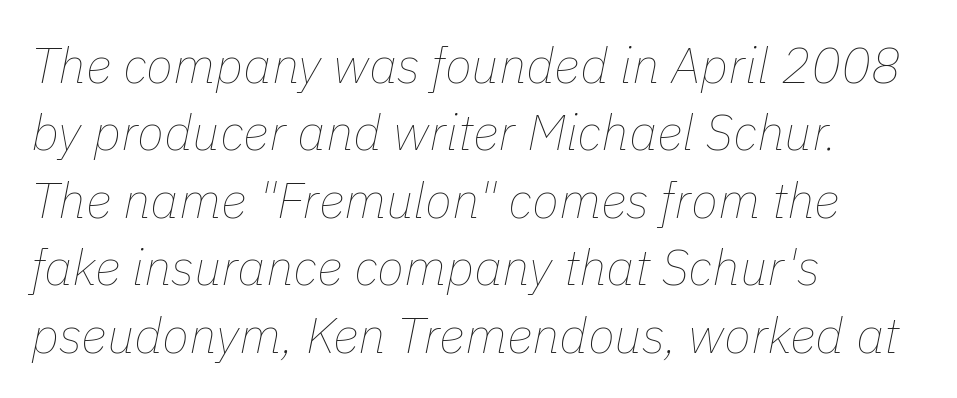
{"italic": "yes", "lean": "right", "slant_degrees": 11, "bold": "no", "weight": "thin", "width": "normal", "stroke_contrast": "low", "x_height": "medium", "monospaced": "no", "underline": "no", "align": "left", "line_spacing": "normal", "line_spacing_ratio": 1.35, "letter_spacing": "normal", "letter_spacing_em": 0.0, "glyph_px": 50}
